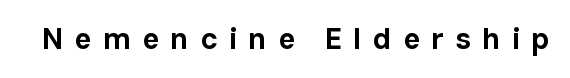
These lines were composed using upright roman letters. What stands out about the letter spacing? Its width — letters are far apart. Do the characters align in a grid? No, the font is proportional. The font is running at its bold setting. The glyphs in this specimen are sans serif.
